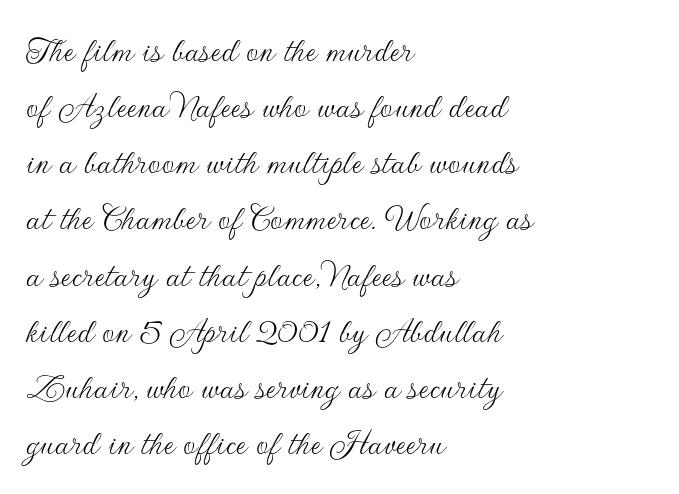
Between one letter and the next there's only the usual sliver of space. Each letter keeps its own natural width here, so spacing adapts to shape. The block of text has a typical density, with ordinary space between rows. Visually the block forms a straight wall on the left and a jagged coastline on the right. Has an underline been added? It has not. Compared with a typical body face, this is equally light or lighter still.
